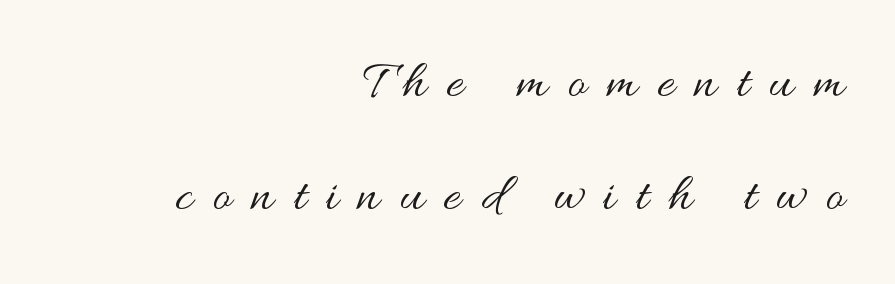
The image shows 54 px regular-weight, wide type; set right-aligned, loose line spacing (2.09x), unusually wide letter spacing (+0.37 em), not underlined; medium stroke contrast and a small x-height.
